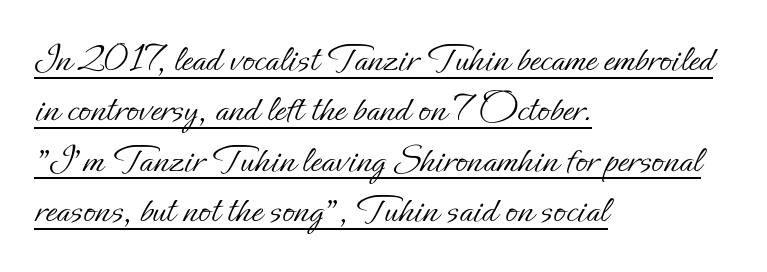
Q: Is the text bold? A: No.
Q: Is the text italic (slanted)? A: Yes.
Q: Is the text underlined? A: Yes.
Q: How is the paragraph aligned? A: Left-aligned.
Q: Is the spacing between letters normal or unusually wide? A: Normal.
Q: Is the spacing between lines tight, normal or loose? A: Normal.
Q: Width (condensed, normal, or wide)? A: Normal.
Q: Stroke contrast? A: Low.
Q: x-height? A: Small.
Q: Monospaced? A: No.
